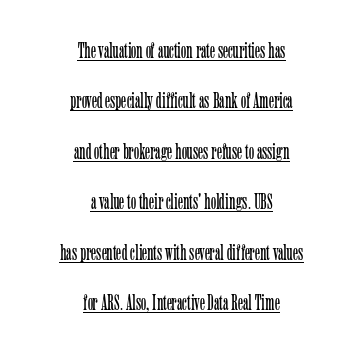
Words appear dense and cohesive because spacing is normal. Does the copy run flush right? No — it is centered line by line. Tall strokes in this sample are plumb rather than angled. The face looks like a standard text weight, possibly lighter. One glance says open: line gaps are wider than usual. This is underlined copy, the kind a proofreader might mark for attention.
